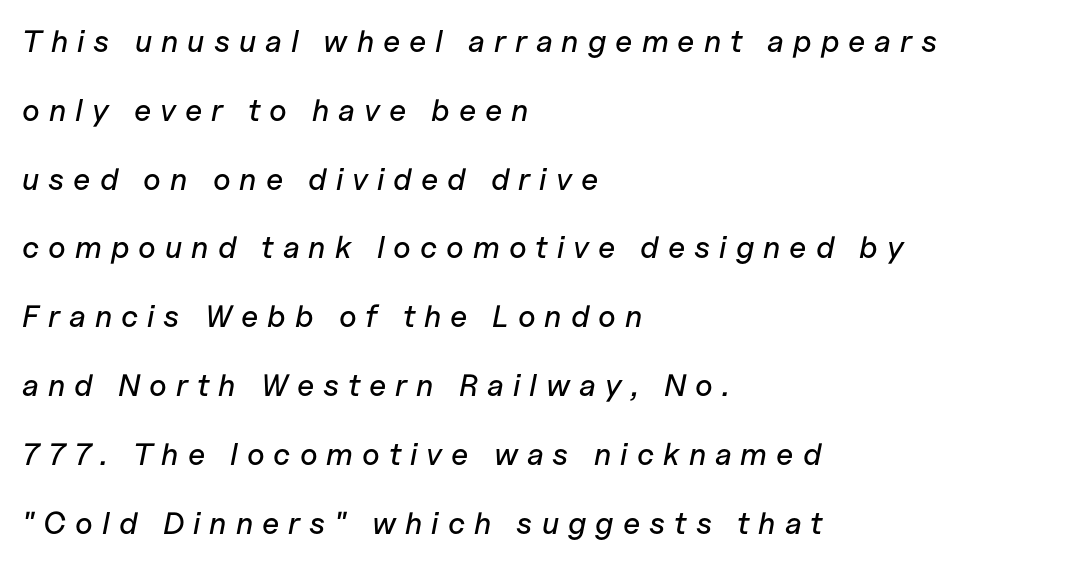
Q: Is the text italic (slanted)? A: Yes, it leans right by about 11 degrees.
Q: Is the text underlined? A: No.
Q: How is the paragraph aligned? A: Left-aligned.
Q: Is the spacing between letters normal or unusually wide? A: Unusually wide.
Q: Is the spacing between lines tight, normal or loose? A: Loose.
Q: Width (condensed, normal, or wide)? A: Normal.
Q: Stroke contrast? A: Low.
Q: x-height? A: Medium.
Q: Monospaced? A: No.
